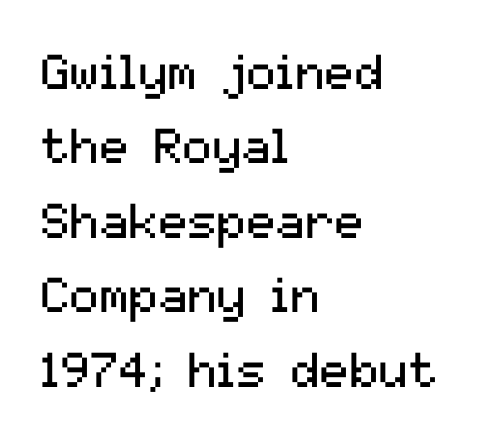
{"serif": "no", "italic": "no", "bold": "no", "weight": "regular", "width": "normal", "stroke_contrast": "medium", "x_height": "medium", "monospaced": "no", "underline": "no", "align": "left", "line_spacing": "normal", "line_spacing_ratio": 1.52, "letter_spacing": "normal", "letter_spacing_em": 0.0, "glyph_px": 49}
